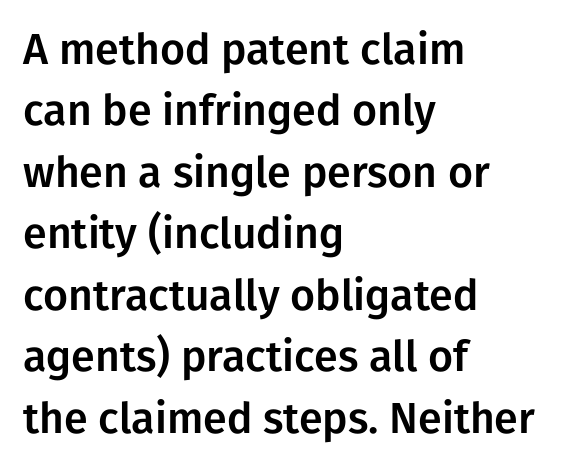
{"serif": "no", "italic": "no", "width": "normal", "stroke_contrast": "low", "x_height": "medium", "monospaced": "no", "underline": "no", "align": "left", "line_spacing": "normal", "line_spacing_ratio": 1.43, "letter_spacing": "normal", "letter_spacing_em": 0.0, "glyph_px": 43}
